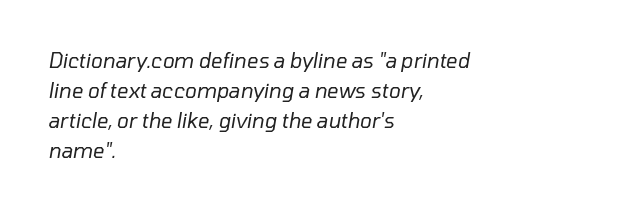
{"italic": "yes", "lean": "right", "slant_degrees": 10, "bold": "no", "underline": "no", "align": "left", "line_spacing": "normal", "line_spacing_ratio": 1.5, "letter_spacing": "normal", "letter_spacing_em": 0.0, "glyph_px": 20}
